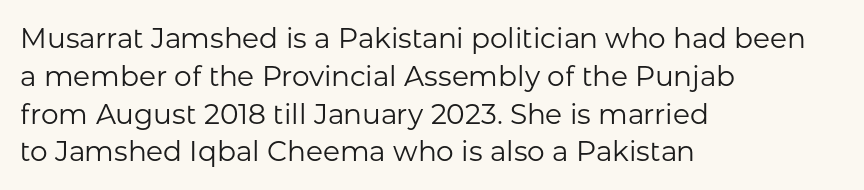
Q: Is the text bold? A: No.
Q: Is the text italic (slanted)? A: No, it is upright.
Q: Is the typeface a serif or a sans-serif typeface? A: Sans-serif.
Q: Is the text underlined? A: No.
Q: How is the paragraph aligned? A: Left-aligned.
Q: Is the spacing between letters normal or unusually wide? A: Normal.
Q: Is the spacing between lines tight, normal or loose? A: Normal.
Q: Width (condensed, normal, or wide)? A: Normal.
Q: Stroke contrast? A: Low.
Q: x-height? A: Medium.
Q: Monospaced? A: No.
